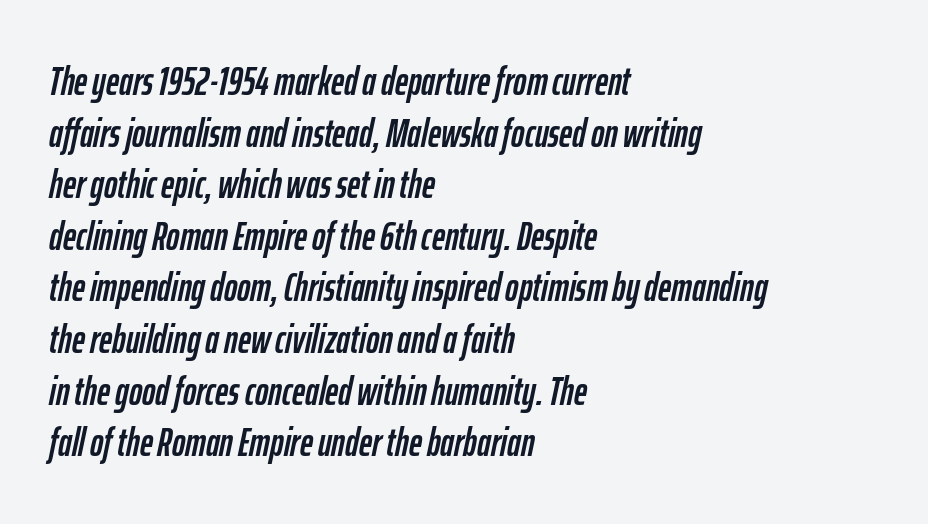
{"italic": "yes", "lean": "right", "slant_degrees": 12, "width": "condensed", "stroke_contrast": "low", "x_height": "medium", "monospaced": "no", "underline": "no", "align": "left", "line_spacing": "normal", "line_spacing_ratio": 1.29, "letter_spacing": "normal", "letter_spacing_em": 0.0, "glyph_px": 40}
